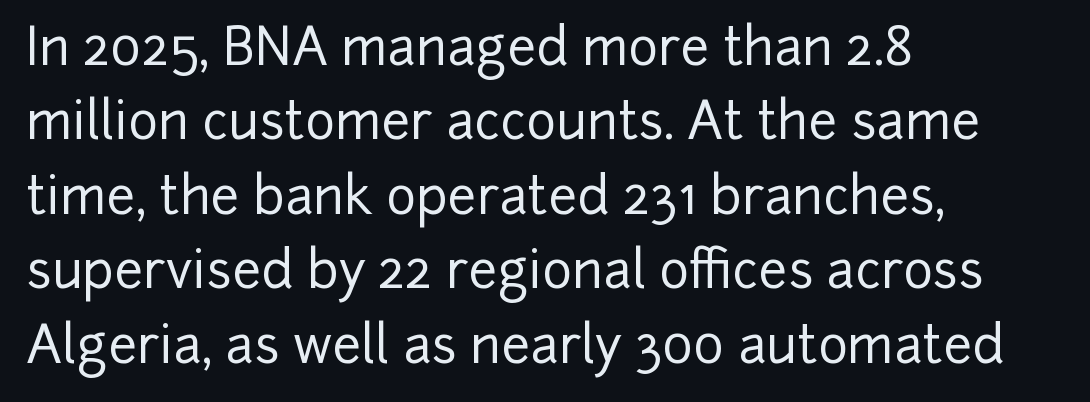
These lines keep a tight, regular rhythm from letter to letter. This is sans-serif lettering, the kind often seen on screens and signage. This sample keeps an unexceptional amount of space between lines. Short and long lines alike share a common starting point at left.
